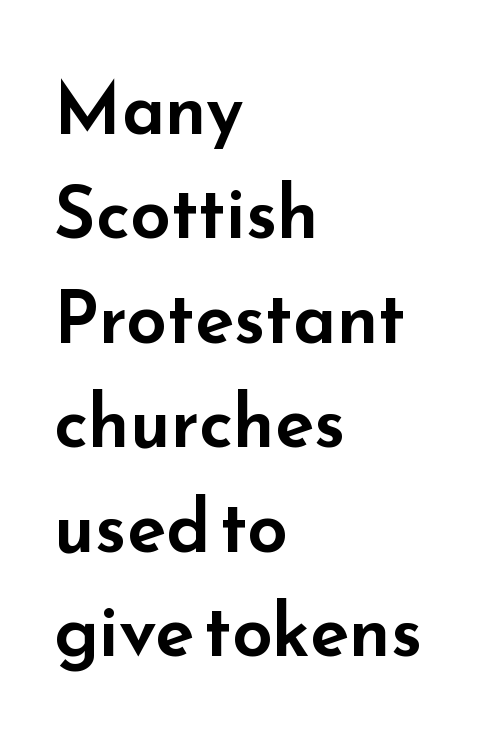
Q: Is the text italic (slanted)? A: No, it is upright.
Q: Is the typeface a serif or a sans-serif typeface? A: Sans-serif.
Q: Is the text underlined? A: No.
Q: How is the paragraph aligned? A: Left-aligned.
Q: Is the spacing between letters normal or unusually wide? A: Normal.
Q: Is the spacing between lines tight, normal or loose? A: Normal.
Q: Width (condensed, normal, or wide)? A: Wide.
Q: Stroke contrast? A: Low.
Q: x-height? A: Small.
Q: Monospaced? A: No.
